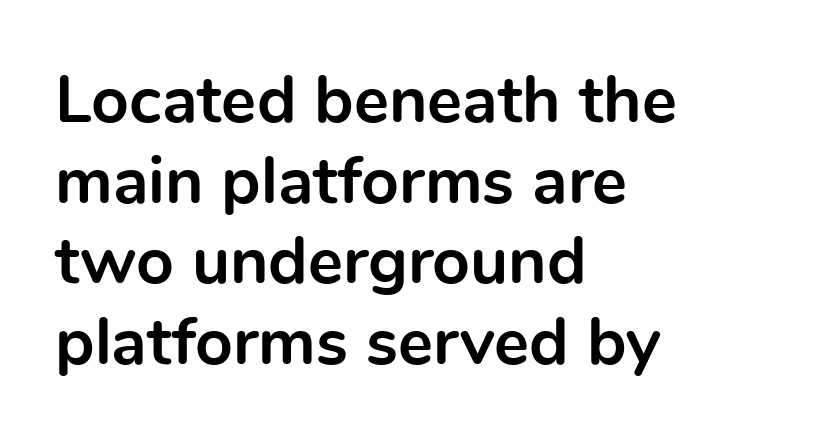
Q: Is the text bold? A: Yes.
Q: Is the text italic (slanted)? A: No, it is upright.
Q: Is the typeface a serif or a sans-serif typeface? A: Sans-serif.
Q: Is the text underlined? A: No.
Q: How is the paragraph aligned? A: Left-aligned.
Q: Is the spacing between letters normal or unusually wide? A: Normal.
Q: Width (condensed, normal, or wide)? A: Normal.
Q: x-height? A: Medium.
Q: Monospaced? A: No.
